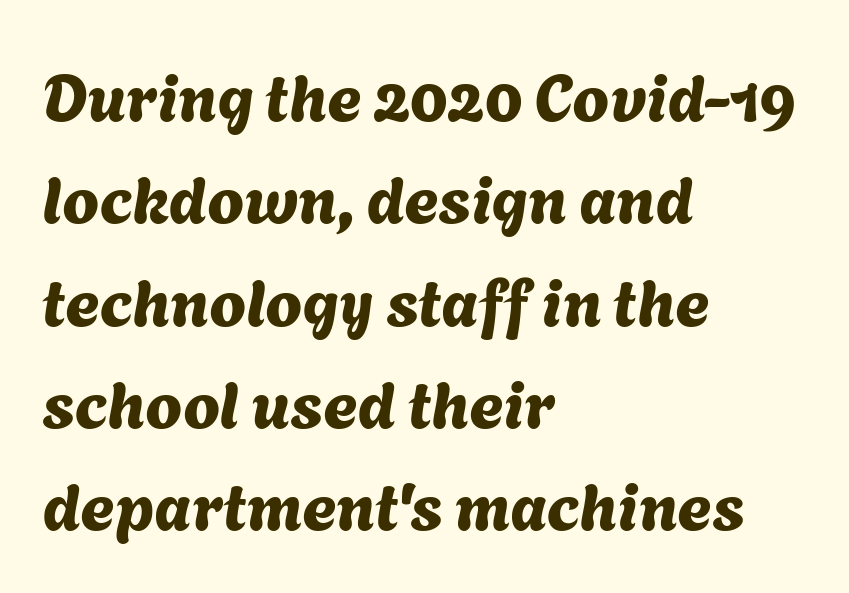
Q: Is the typeface a serif or a sans-serif typeface? A: Sans-serif.
Q: Is the text underlined? A: No.
Q: How is the paragraph aligned? A: Left-aligned.
Q: Is the spacing between letters normal or unusually wide? A: Normal.
Q: Is the spacing between lines tight, normal or loose? A: Normal.
Q: Width (condensed, normal, or wide)? A: Normal.
Q: Stroke contrast? A: Medium.
Q: x-height? A: Medium.
Q: Monospaced? A: No.
